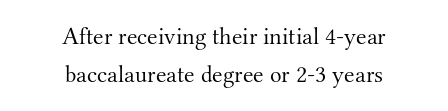
Q: Is the text bold? A: No.
Q: Is the text italic (slanted)? A: No, it is upright.
Q: Is the text underlined? A: No.
Q: How is the paragraph aligned? A: Centered.
Q: Is the spacing between letters normal or unusually wide? A: Normal.
Q: Is the spacing between lines tight, normal or loose? A: Normal.
